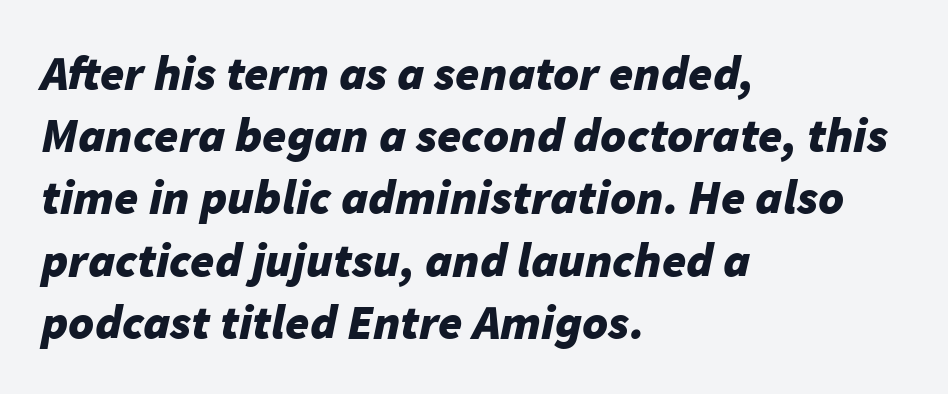
The rendering applies a slant to the glyphs. The rendering keeps characters at their native spacing. Underline: absent. A full-strength bold gives these letters their thick strokes. This sample has the flowing, uneven cadence of proportional lettering.
